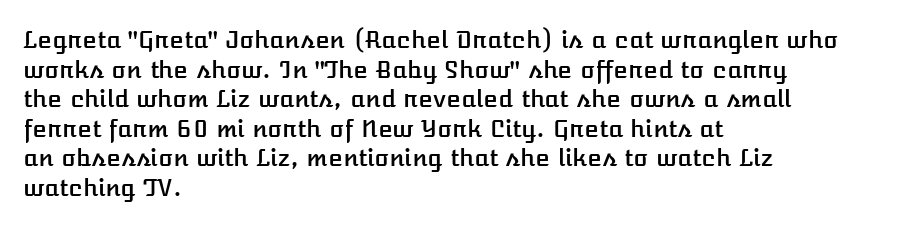
The rag falls on the right side of this text block. This sample uses an upright cut, with every glyph sitting square on the baseline. This sample uses plain, unmodified letter spacing. The strip under each line holds only bare page.
